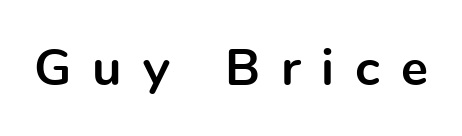
Q: Is the text bold? A: Yes.
Q: Is the text italic (slanted)? A: No, it is upright.
Q: Is the typeface a serif or a sans-serif typeface? A: Sans-serif.
Q: Is the text underlined? A: No.
Q: Is the spacing between letters normal or unusually wide? A: Unusually wide.
Q: Width (condensed, normal, or wide)? A: Normal.
Q: x-height? A: Medium.
Q: Monospaced? A: No.
